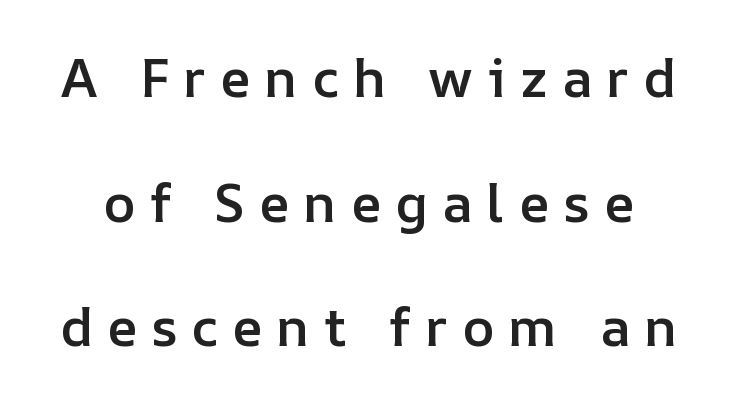
{"italic": "no", "bold": "semi", "weight": "semibold", "width": "normal", "stroke_contrast": "low", "x_height": "medium", "monospaced": "no", "underline": "no", "line_spacing": "loose", "line_spacing_ratio": 2.31, "letter_spacing": "wide", "letter_spacing_em": 0.26, "glyph_px": 54}
